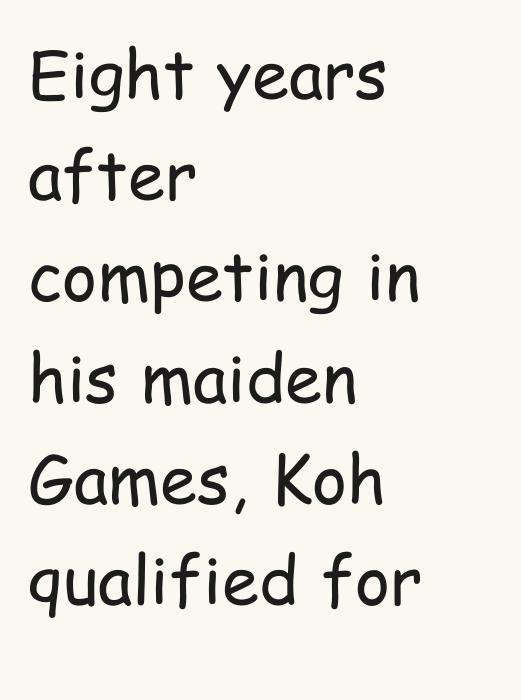
Tall strokes in this sample are plumb rather than angled. Glyph-to-glyph distance matches everyday printed text. These glyphs show unthickened strokes, regular width or finer. The compositor pushed each line to the left boundary.
